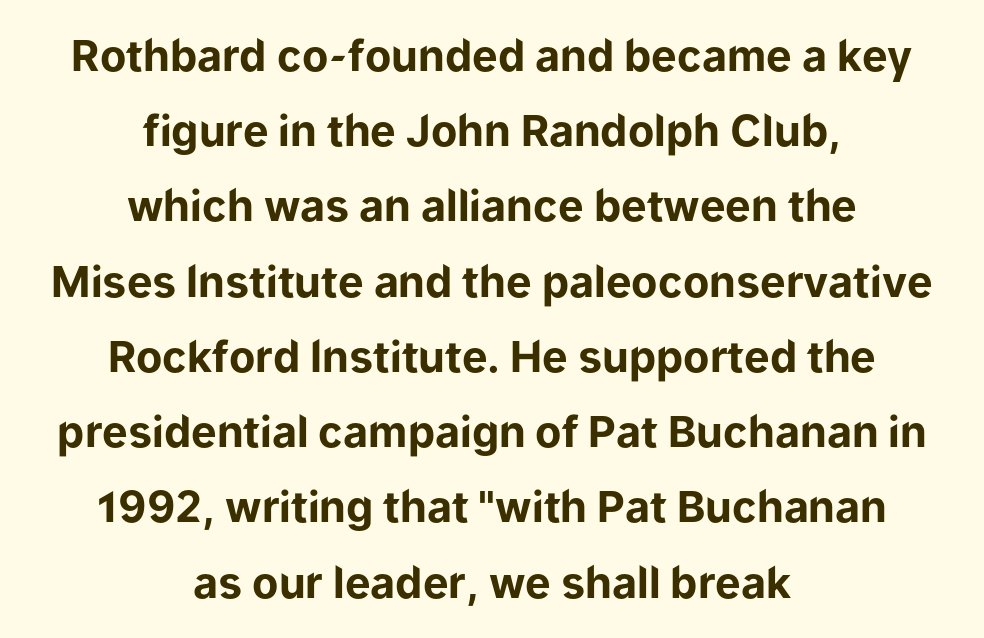
{"serif": "no", "italic": "no", "bold": "yes", "weight": "bold", "width": "normal", "stroke_contrast": "low", "x_height": "medium", "monospaced": "no", "underline": "no", "align": "center", "line_spacing_ratio": 1.75, "letter_spacing": "normal", "letter_spacing_em": 0.0, "glyph_px": 43}
